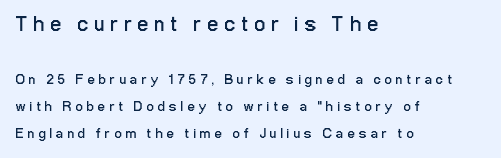
{"italic": "no", "bold": "no", "underline": "no", "align": "left", "line_spacing": "loose", "line_spacing_ratio": 1.95, "letter_spacing": "wide", "letter_spacing_em": 0.31, "larger_block": "first", "size_ratio": 1.5, "glyph_px": 21}
